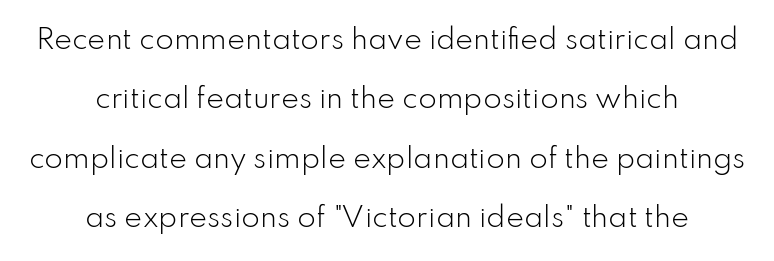
The image shows 27 px text type, upright; set centered, loose line spacing (2.2x), normal letter spacing, not underlined.
